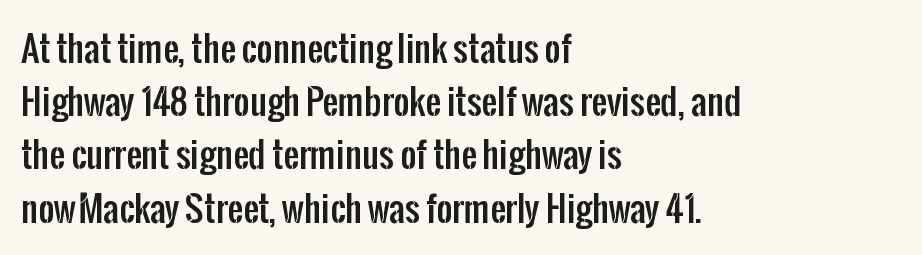
The image shows 35 px condensed sans-serif type, upright; set left-aligned, normal line spacing (1.52x), normal letter spacing, not underlined; low stroke contrast and a medium x-height.
